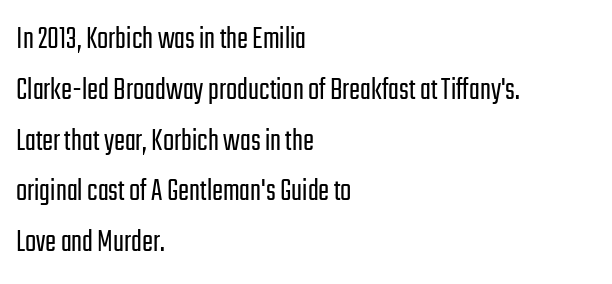
Posture: upright roman. Looks like regular typesetting: each glyph gets only the width it needs. The paragraph has a hard left edge and a soft right edge. A quiet, ordinary-to-light weight characterises the typeface.
